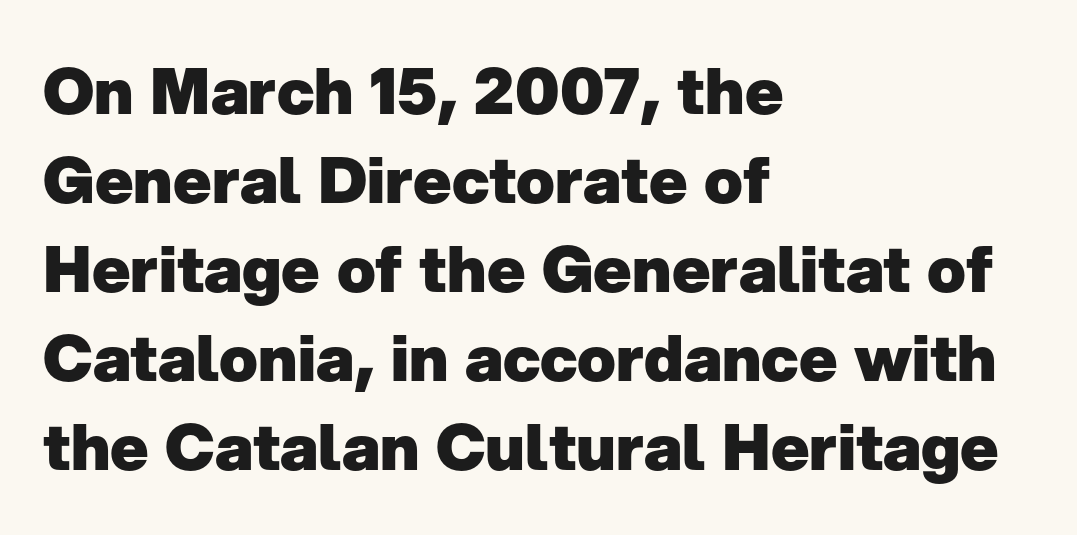
{"serif": "no", "italic": "no", "bold": "yes", "weight": "heavy", "width": "normal", "stroke_contrast": "low", "x_height": "medium", "monospaced": "no", "underline": "no", "align": "left", "line_spacing": "normal", "line_spacing_ratio": 1.39, "letter_spacing": "normal", "letter_spacing_em": 0.0, "glyph_px": 64}
